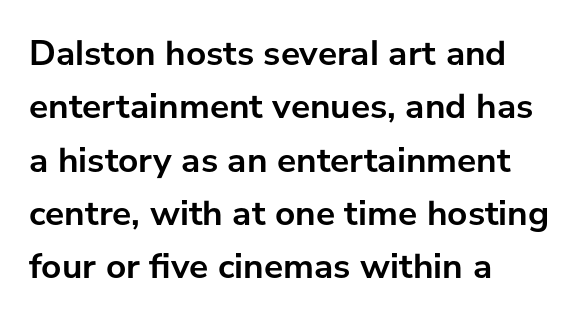
The image shows 36 px semibold sans-serif type, upright; set left-aligned, normal line spacing (1.48x), normal letter spacing, not underlined; low stroke contrast and a medium x-height.
